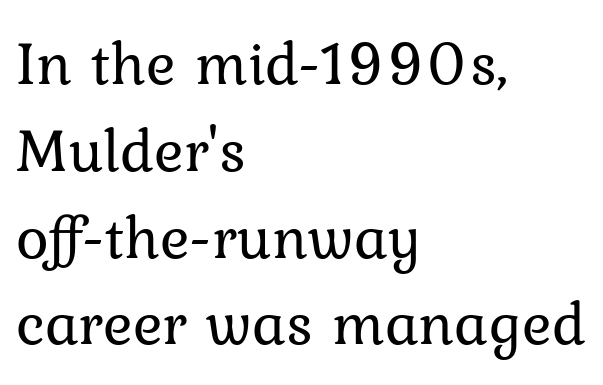
Q: Is the text bold? A: No.
Q: Is the text italic (slanted)? A: No, it is upright.
Q: Is the typeface a serif or a sans-serif typeface? A: Serif.
Q: Is the text underlined? A: No.
Q: How is the paragraph aligned? A: Left-aligned.
Q: Is the spacing between letters normal or unusually wide? A: Normal.
Q: Is the spacing between lines tight, normal or loose? A: Normal.
Q: Width (condensed, normal, or wide)? A: Normal.
Q: Stroke contrast? A: Low.
Q: x-height? A: Medium.
Q: Monospaced? A: No.
